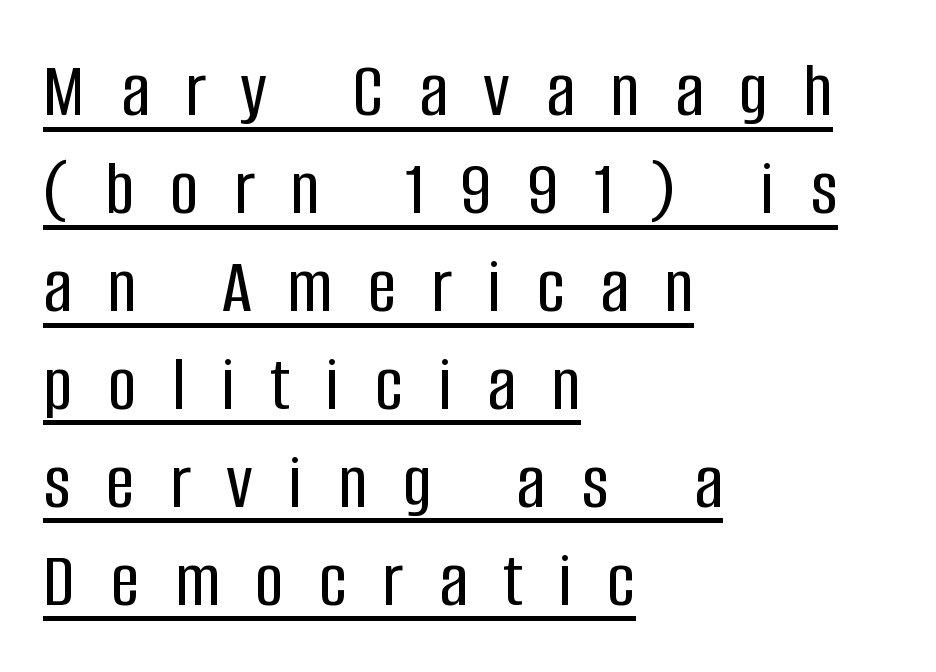
Q: Is the text italic (slanted)? A: No, it is upright.
Q: Is the typeface a serif or a sans-serif typeface? A: Sans-serif.
Q: Is the text underlined? A: Yes.
Q: How is the paragraph aligned? A: Left-aligned.
Q: Is the spacing between letters normal or unusually wide? A: Unusually wide.
Q: Width (condensed, normal, or wide)? A: Condensed.
Q: Stroke contrast? A: Low.
Q: x-height? A: Large.
Q: Monospaced? A: No.
